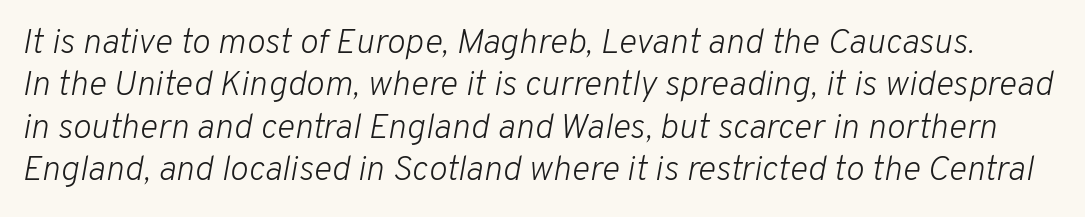
Q: Is the text bold? A: No.
Q: Is the text italic (slanted)? A: Yes, it leans right by about 10 degrees.
Q: Is the text underlined? A: No.
Q: Is the spacing between letters normal or unusually wide? A: Normal.
Q: Width (condensed, normal, or wide)? A: Normal.
Q: Stroke contrast? A: Low.
Q: x-height? A: Medium.
Q: Monospaced? A: No.
